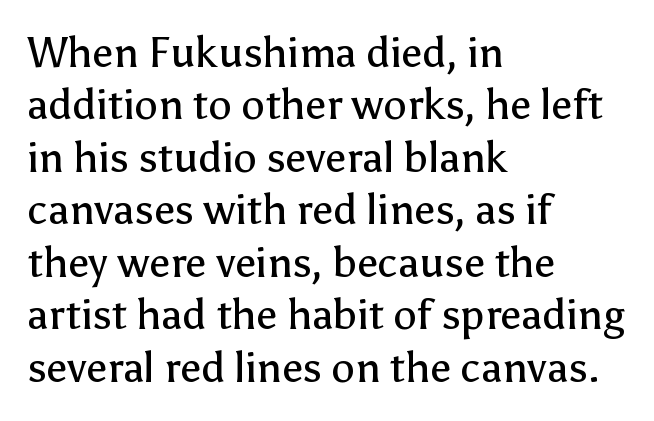
Unmarked baselines from the first word to the last. The face used here is proportionally spaced, like ordinary book or web type. Whoever set this chose a conventional vertical rhythm. Nothing unusual about the tracking: characters are spaced as the font intends. Ordinary non-slanted type is in use. Look at the bottom of the vertical strokes: they stop flat, with no serifs.
